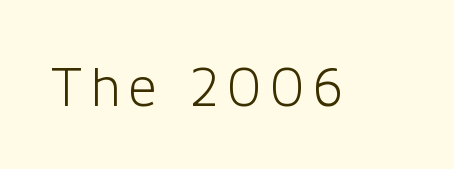
This sample has the flowing, uneven cadence of proportional lettering. This is not heavy type; no bold has been used. Stroke terminals: plain, sans-serif. The space beneath each line is pristine and unruled.
